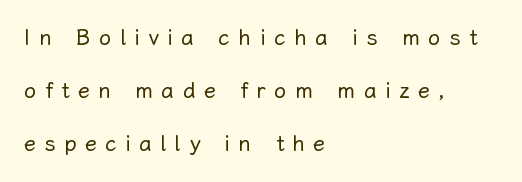
Q: Is the text bold? A: No.
Q: Is the text italic (slanted)? A: No, it is upright.
Q: Is the text underlined? A: No.
Q: How is the paragraph aligned? A: Left-aligned.
Q: Is the spacing between letters normal or unusually wide? A: Unusually wide.
Q: Is the spacing between lines tight, normal or loose? A: Loose.
